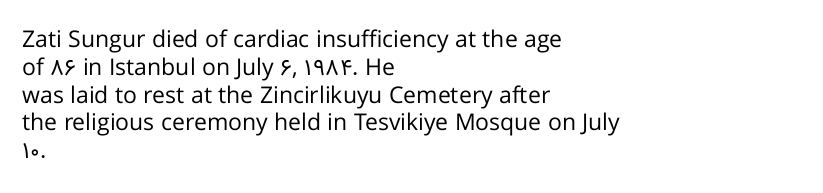
{"italic": "no", "bold": "no", "underline": "no", "align": "left", "line_spacing_ratio": 1.21, "letter_spacing": "normal", "letter_spacing_em": 0.0, "glyph_px": 23}
